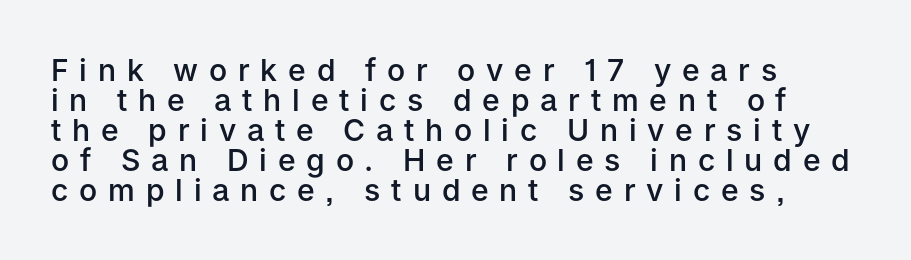
Heft: intermediate — a semibold. The rendering uses a small line-height, squeezing the rows. Students, note that the glyphs here are deliberately spaced far apart. Ascenders rise straight up at ninety degrees. Does the copy run flush right? No — it runs flush left. Examine the stroke ends and you'll find no serifs.
